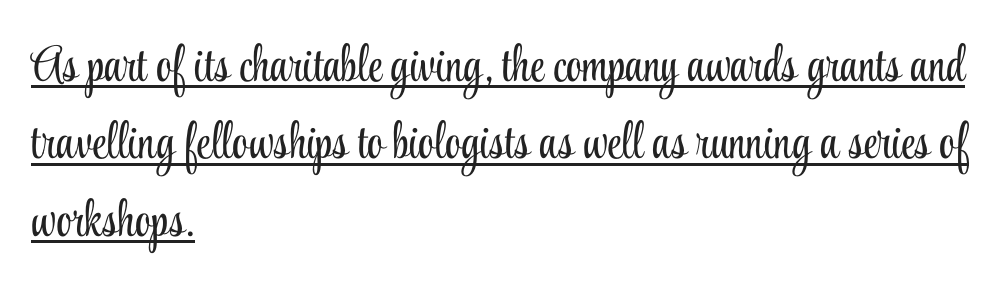
No heavy texture on the line: the type isn't bold. You could not count columns in this text — the font is proportionally spaced. Notice how descenders clear the ascenders below comfortably — that's standard leading. The words here are underlined. A student would call this left alignment; a typographer would say flush left, rag right.
